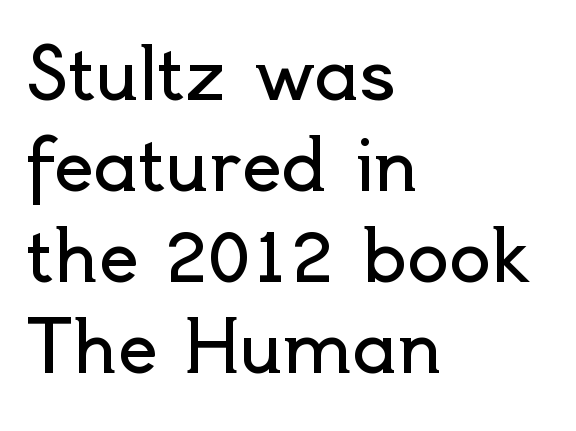
This sample is left-justified, so line endings fall wherever the words run out. Is there much room between lines? A standard amount, neither cramped nor airy. Think standard paragraph weight, or any step lighter than that. Note: no serifs on the glyphs. These lines are rendered in a variable-pitch font.
